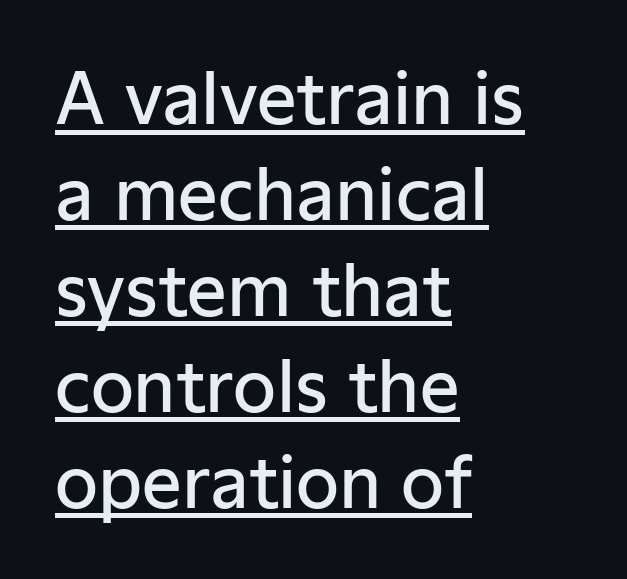
Every character sits straight up, as roman type does. Underline: present. The rendering shows plain stroke endings on the letterforms — a sans-serif design. Short and long lines alike share a common starting point at left. Note the varied advance widths — an 'i' is clearly narrower than an 'm'.
